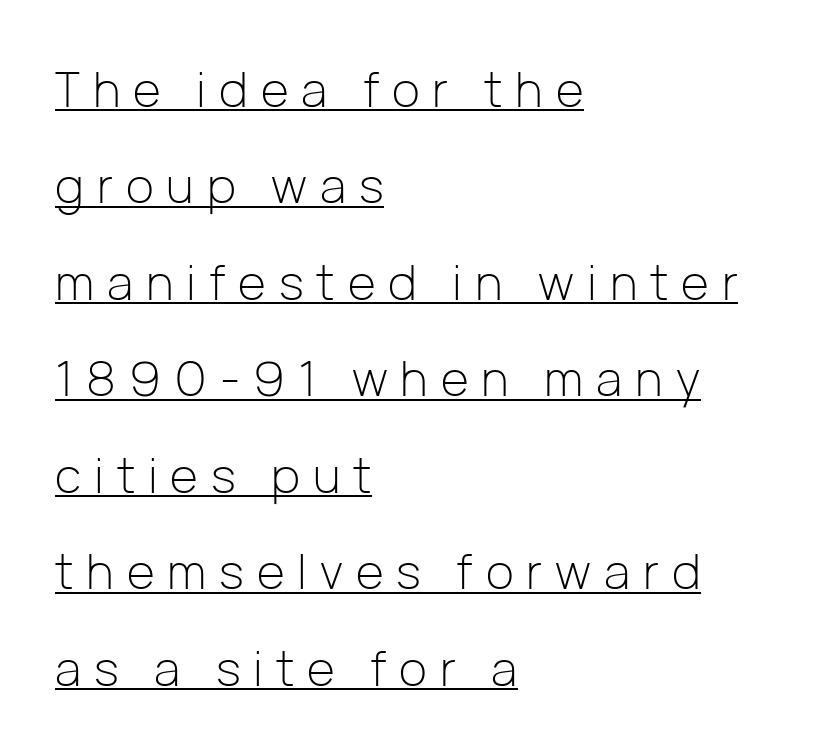
Q: Is the text bold? A: No.
Q: Is the text italic (slanted)? A: No, it is upright.
Q: Is the typeface a serif or a sans-serif typeface? A: Sans-serif.
Q: Is the text underlined? A: Yes.
Q: How is the paragraph aligned? A: Left-aligned.
Q: Is the spacing between letters normal or unusually wide? A: Unusually wide.
Q: Is the spacing between lines tight, normal or loose? A: Loose.
Q: Width (condensed, normal, or wide)? A: Normal.
Q: Stroke contrast? A: Low.
Q: x-height? A: Medium.
Q: Monospaced? A: No.
